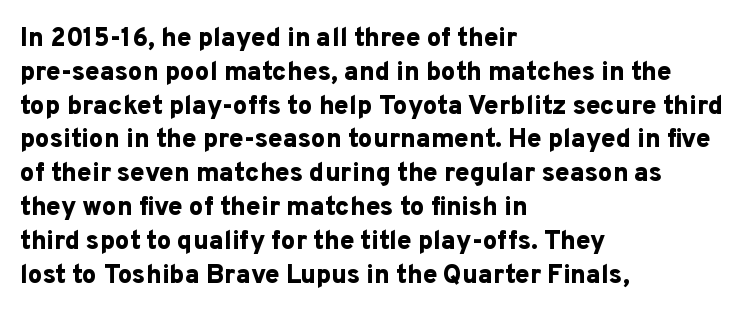
Notice how the stems are strictly vertical — no italics here. The passage shown is emphatically bold. Students, observe: this is what conventionally led text looks like. You could call the tracking neutral — neither tight nor loose. The ragged edge is on the right, which tells us the setting is flush left. Descenders are the only things crossing below the line.
